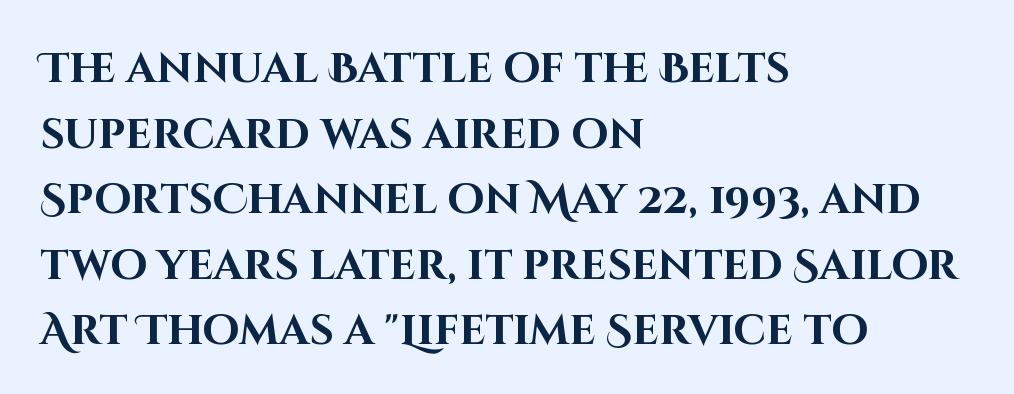
The image shows 42 px bold sans-serif type, upright; set left-aligned, normal line spacing (1.56x), normal letter spacing, not underlined; high stroke contrast and a large x-height.
